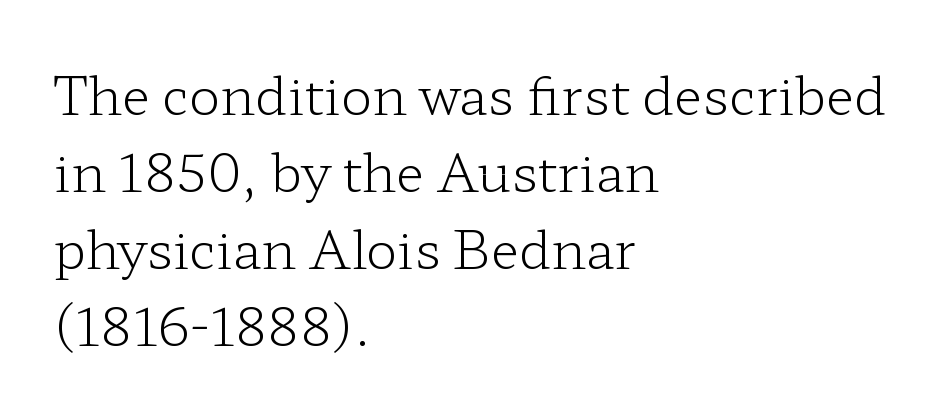
Varying glyph widths throughout — classic text-font behaviour. Each stroke keeps to a modest, everyday thickness or less. Small tapered or slab feet sit at the stroke ends, so this counts as serif. Nope, not italic — everything's standing straight.
